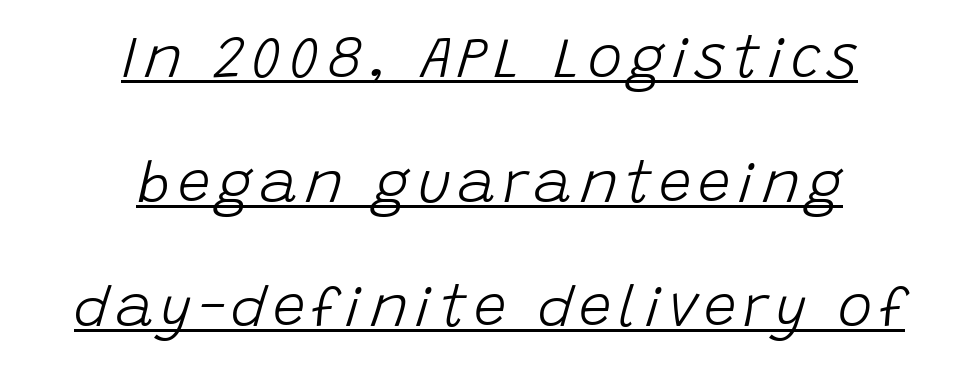
The image shows 58 px light type, italic (leaning right); set centered, loose line spacing (2.15x), underlined; low stroke contrast and a large x-height.
